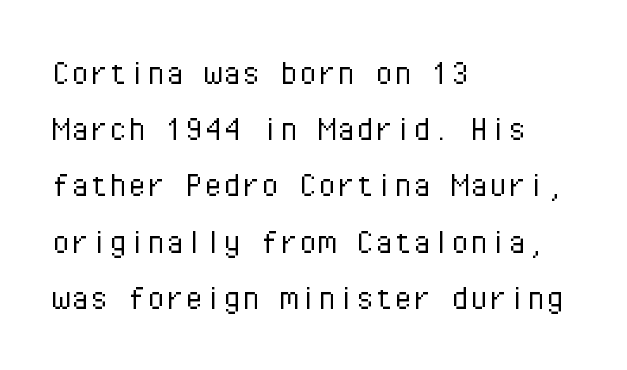
The image shows 38 px light sans-serif type, upright, monospaced; set left-aligned, normal line spacing (1.48x), normal letter spacing, not underlined; low stroke contrast and a medium x-height.
